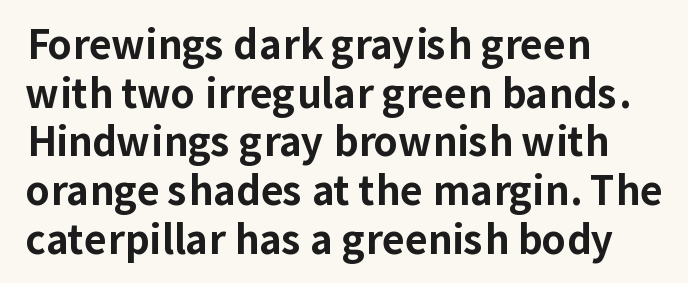
{"serif": "no", "italic": "no", "bold": "yes", "weight": "bold", "width": "normal", "stroke_contrast": "low", "x_height": "medium", "monospaced": "no", "underline": "no", "align": "left", "line_spacing": "normal", "line_spacing_ratio": 1.25, "letter_spacing": "normal", "letter_spacing_em": 0.0, "glyph_px": 39}
